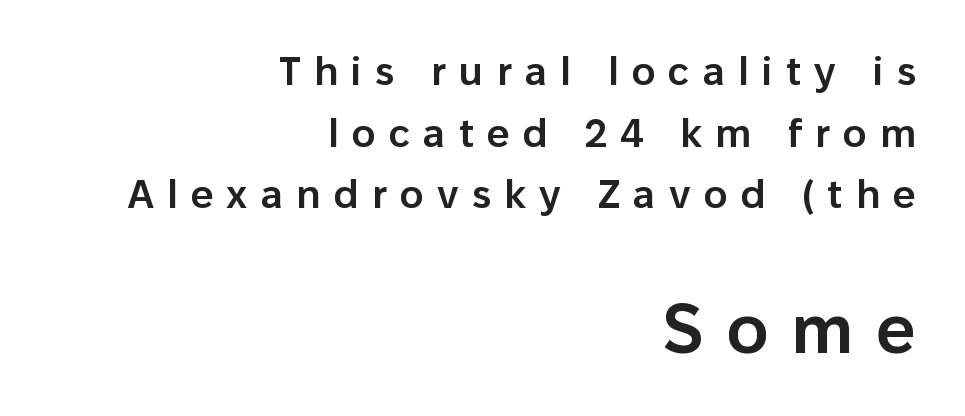
Q: Is the text bold? A: Semi-bold.
Q: Is the text italic (slanted)? A: No, it is upright.
Q: Is the typeface a serif or a sans-serif typeface? A: Sans-serif.
Q: Is the text underlined? A: No.
Q: How is the paragraph aligned? A: Right-aligned.
Q: Is the spacing between letters normal or unusually wide? A: Unusually wide.
Q: Is the spacing between lines tight, normal or loose? A: Normal.
Q: Which block of text is set in a larger size, the first (top) or the second (bottom)? A: The second (bottom) one.
Q: Width (condensed, normal, or wide)? A: Normal.
Q: Stroke contrast? A: Low.
Q: x-height? A: Medium.
Q: Monospaced? A: No.
